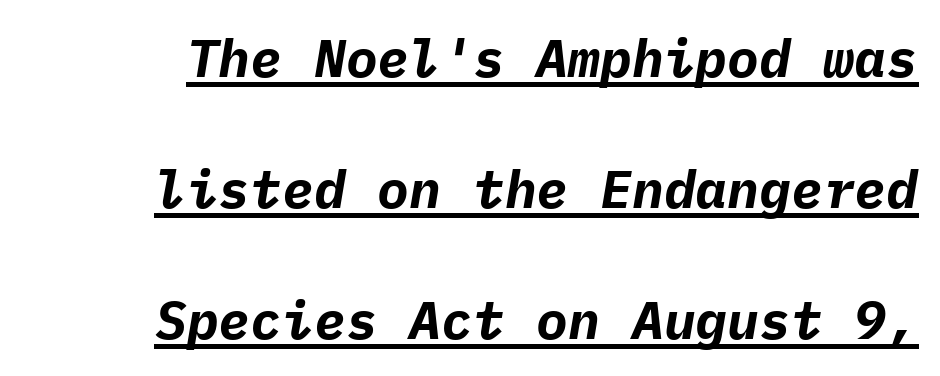
{"italic": "yes", "lean": "right", "slant_degrees": 9, "bold": "yes", "weight": "bold", "width": "normal", "stroke_contrast": "low", "x_height": "medium", "monospaced": "yes", "underline": "yes", "line_spacing": "loose", "line_spacing_ratio": 2.47, "letter_spacing": "normal", "letter_spacing_em": 0.0, "glyph_px": 53}
